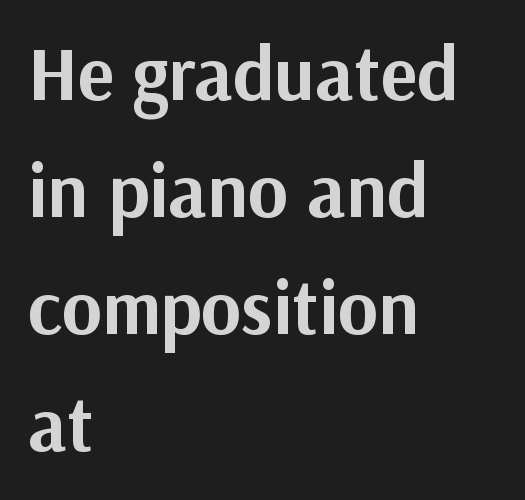
The image shows 76 px bold sans-serif type, upright; set left-aligned, normal line spacing (1.54x), normal letter spacing, not underlined; medium stroke contrast and a medium x-height.
